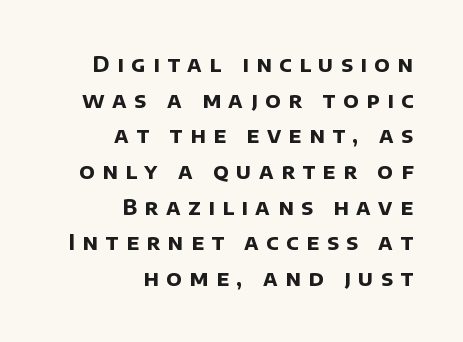
{"bold": "yes", "underline": "no", "align": "right", "line_spacing": "normal", "line_spacing_ratio": 1.7, "letter_spacing": "wide", "letter_spacing_em": 0.36, "glyph_px": 21}
